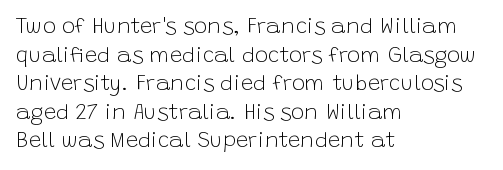
The image shows 22 px text type, upright; set left-aligned, normal line spacing (1.3x), normal letter spacing, not underlined.
